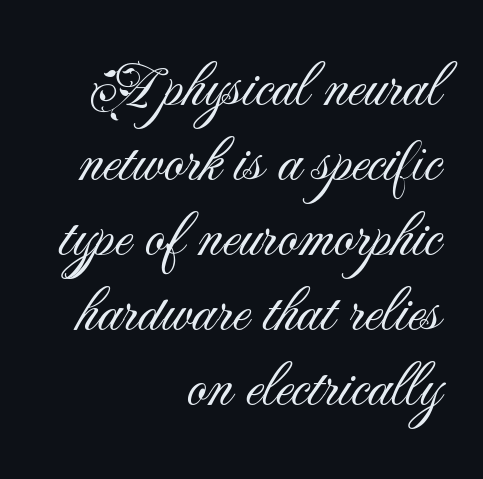
This sample has the flowing, uneven cadence of proportional lettering. Typeset ragged left — the right edge is the straight one. What kind of face is this? One without serifs — a sans.
